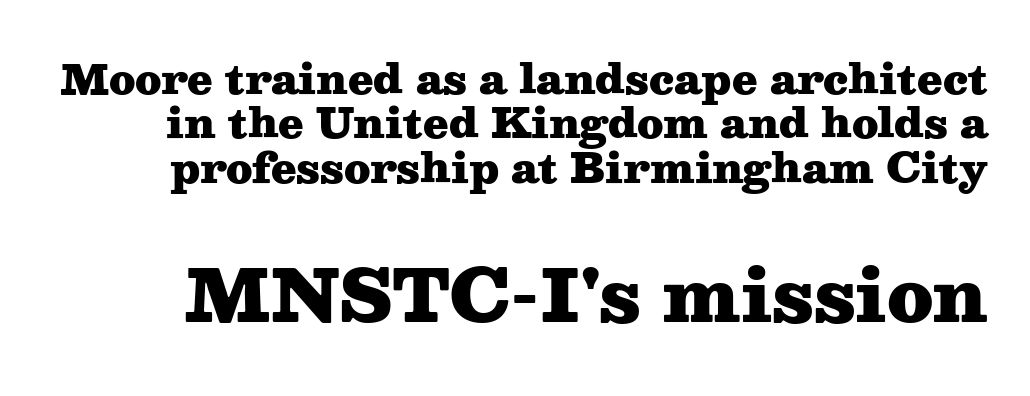
The image shows 72 px heavy, wide serif type, upright; set tight line spacing (1.08x), normal letter spacing, not underlined; the second (bottom) block is 1.76x larger; medium stroke contrast and a medium x-height.
